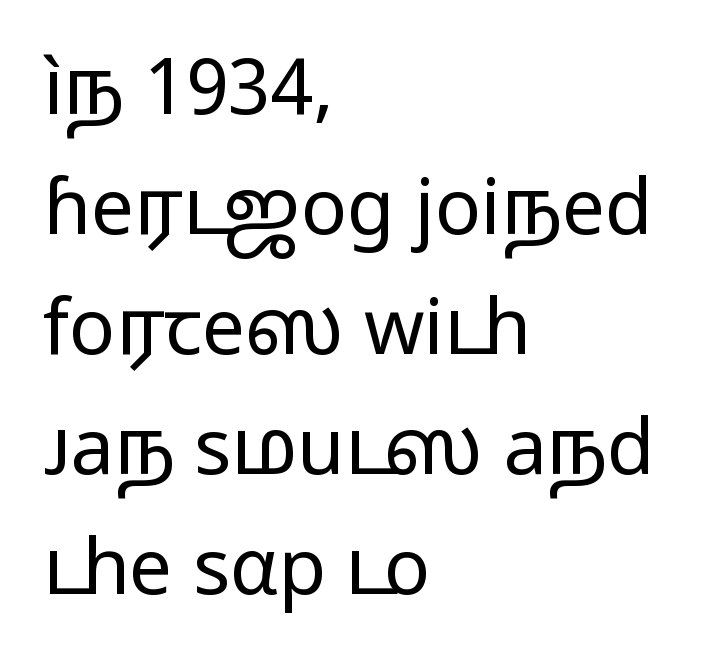
Words appear dense and cohesive because spacing is normal. This is sans-serif lettering, the kind often seen on screens and signage. These lines were composed using upright roman letters. Glance below the letters and you will spot only blank space.
